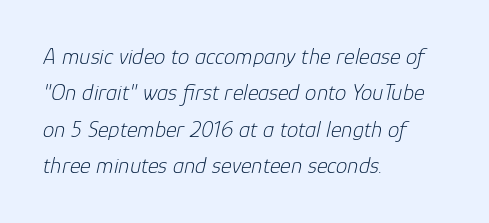
Only glyphs here, with clear space below each row. The cut favours lightness, reaching ordinary text weight at its darkest. Which margin do the lines hug? The left one — the right edge is uneven. The face used here is rendered with its standard letterfit.
